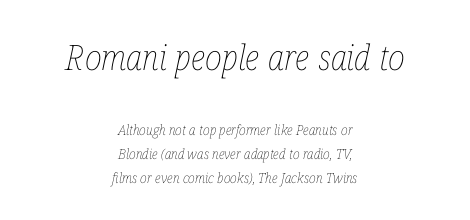
Q: Is the text bold? A: No.
Q: Is the text italic (slanted)? A: Yes, it leans right by about 12 degrees.
Q: Is the text underlined? A: No.
Q: How is the paragraph aligned? A: Centered.
Q: Is the spacing between letters normal or unusually wide? A: Normal.
Q: Which block of text is set in a larger size, the first (top) or the second (bottom)? A: The first (top) one.
Q: Width (condensed, normal, or wide)? A: Condensed.
Q: Stroke contrast? A: Low.
Q: x-height? A: Medium.
Q: Monospaced? A: No.
